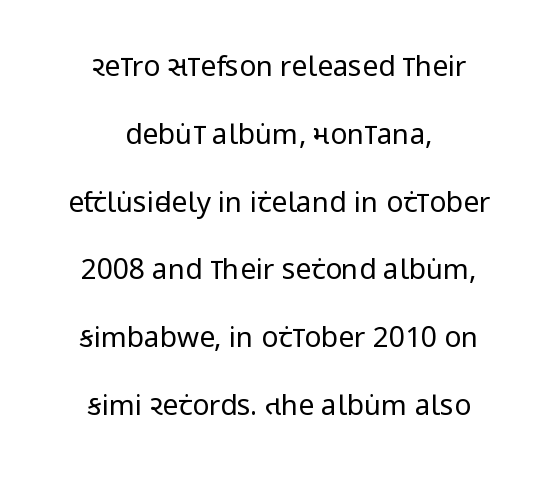
{"serif": "no", "italic": "no", "bold": "no", "weight": "regular", "width": "condensed", "stroke_contrast": "low", "x_height": "large", "monospaced": "no", "underline": "no", "align": "center", "line_spacing": "loose", "line_spacing_ratio": 2.42, "letter_spacing": "normal", "letter_spacing_em": 0.0, "glyph_px": 28}
